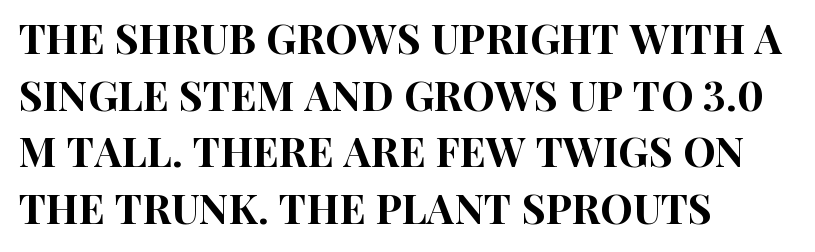
The image shows 41 px condensed sans-serif type, upright; set left-aligned, normal line spacing (1.38x), normal letter spacing, not underlined; high stroke contrast and a large x-height.
